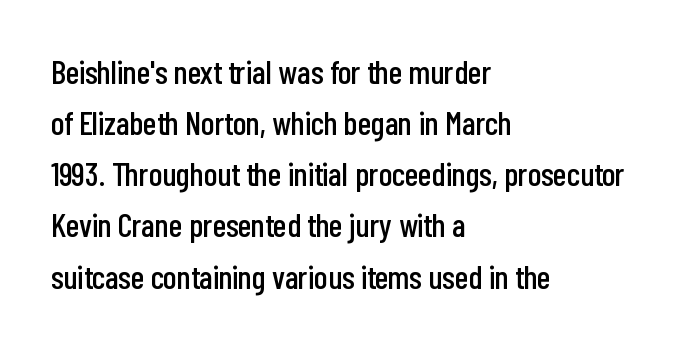
A clean baseline with only descenders dipping below it. Is the block centered? No — it sits flush against the left margin. How are the letters spaced? Ordinarily, with no added tracking. Italic: no, the glyphs are upright roman. The font family rendered here belongs to the sans-serif group.
